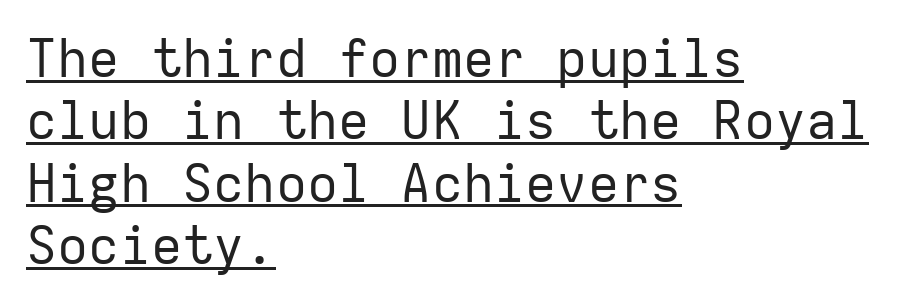
Rendered with straight, roman letterforms. Looks like someone drew a line under every word here. If you drew a ruler down the left edge, every line would touch it. A sans-serif font was chosen for this passage.
